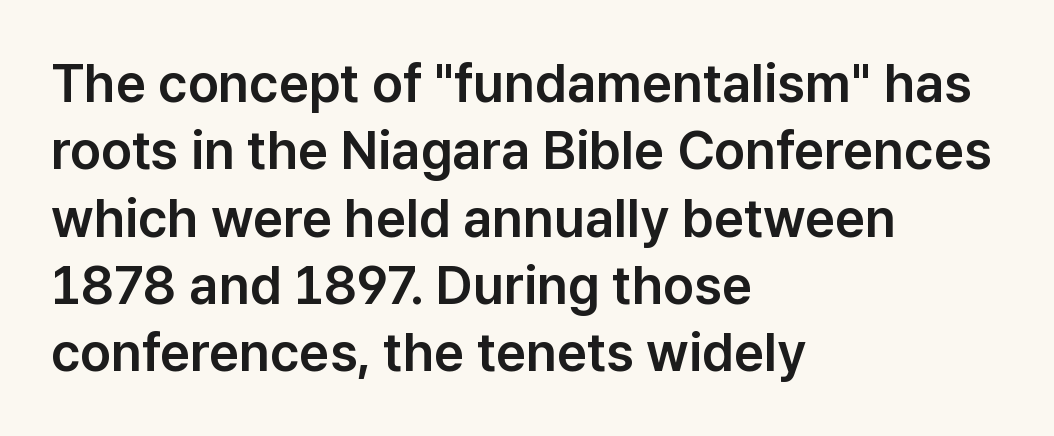
Q: Is the text italic (slanted)? A: No, it is upright.
Q: Is the typeface a serif or a sans-serif typeface? A: Sans-serif.
Q: Is the text underlined? A: No.
Q: How is the paragraph aligned? A: Left-aligned.
Q: Is the spacing between letters normal or unusually wide? A: Normal.
Q: Is the spacing between lines tight, normal or loose? A: Normal.
Q: Width (condensed, normal, or wide)? A: Normal.
Q: Stroke contrast? A: Low.
Q: x-height? A: Medium.
Q: Monospaced? A: No.
